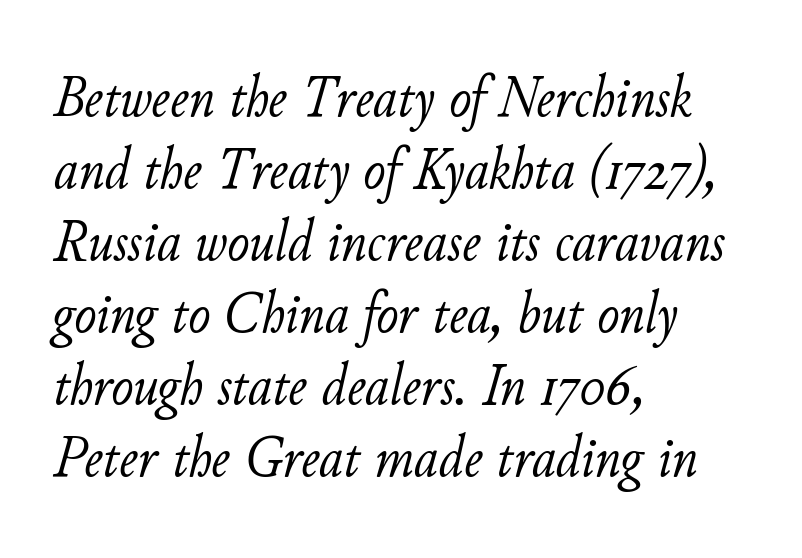
Q: Is the text bold? A: No.
Q: Is the text italic (slanted)? A: Yes, it leans right by about 11 degrees.
Q: Is the text underlined? A: No.
Q: How is the paragraph aligned? A: Left-aligned.
Q: Is the spacing between letters normal or unusually wide? A: Normal.
Q: Width (condensed, normal, or wide)? A: Normal.
Q: Stroke contrast? A: Low.
Q: x-height? A: Small.
Q: Monospaced? A: No.
